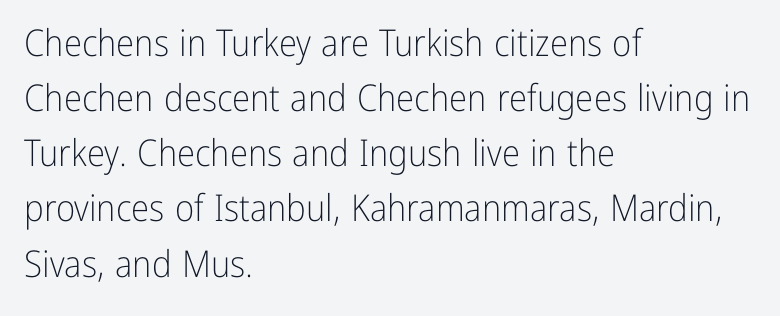
A typesetter would call this leading conventional body-copy spacing. Looks like regular typesetting: each glyph gets only the width it needs. On a weight scale, this lands at 450 or below. Every row of glyphs begins at an identical x-position on the left. Between one letter and the next there's only the usual sliver of space. A roman cut, with each character standing at attention.
